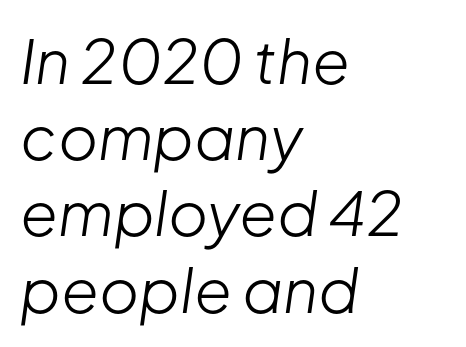
Q: Is the text bold? A: No.
Q: Is the text italic (slanted)? A: Yes, it leans right by about 8 degrees.
Q: Is the text underlined? A: No.
Q: How is the paragraph aligned? A: Left-aligned.
Q: Is the spacing between letters normal or unusually wide? A: Normal.
Q: Is the spacing between lines tight, normal or loose? A: Normal.
Q: Width (condensed, normal, or wide)? A: Normal.
Q: Stroke contrast? A: Low.
Q: x-height? A: Medium.
Q: Monospaced? A: No.
